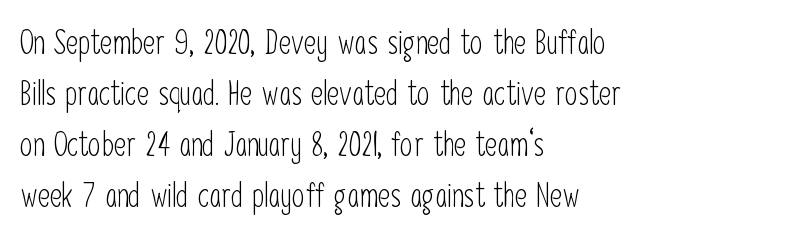
Stroke thickness stays within the range of a standard reading face or lighter. The horizontal fit of the characters is conventional and even. Rule under the text: the space is simply empty. You can tell from the bare stems that sans-serif type was used. Looks like regular typesetting: each glyph gets only the width it needs. Reading down the column, the eye jumps a familiar distance to each next line.
